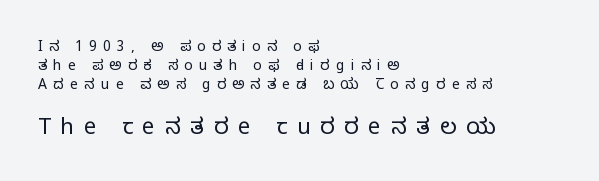
{"italic": "no", "bold": "no", "underline": "no", "align": "left", "line_spacing": "normal", "line_spacing_ratio": 1.36, "letter_spacing": "wide", "letter_spacing_em": 0.45, "larger_block": "second", "size_ratio": 1.57, "glyph_px": 22}
